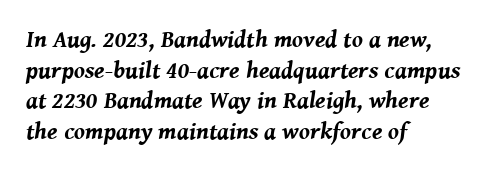
Q: Is the text bold? A: Yes.
Q: Is the text italic (slanted)? A: Yes, it leans right by about 8 degrees.
Q: Is the text underlined? A: No.
Q: How is the paragraph aligned? A: Left-aligned.
Q: Is the spacing between letters normal or unusually wide? A: Normal.
Q: Is the spacing between lines tight, normal or loose? A: Normal.
